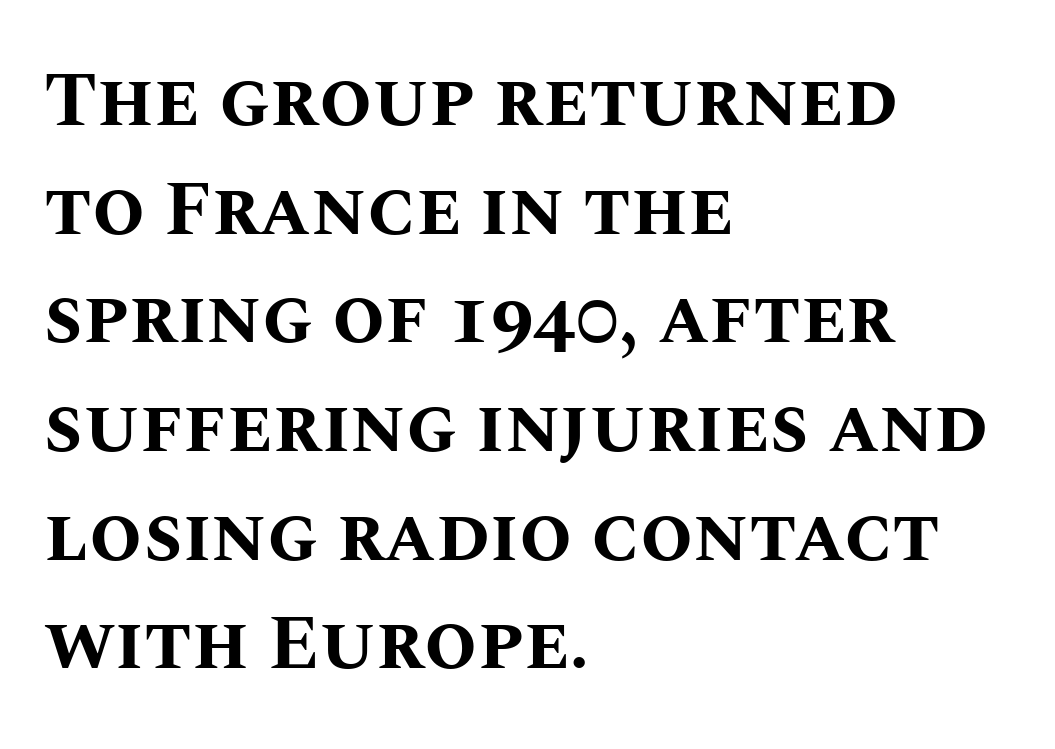
Q: Is the text bold? A: Yes.
Q: Is the text italic (slanted)? A: No, it is upright.
Q: Is the text underlined? A: No.
Q: How is the paragraph aligned? A: Left-aligned.
Q: Is the spacing between letters normal or unusually wide? A: Normal.
Q: Is the spacing between lines tight, normal or loose? A: Normal.
Q: Width (condensed, normal, or wide)? A: Normal.
Q: Stroke contrast? A: Medium.
Q: x-height? A: Large.
Q: Monospaced? A: No.
